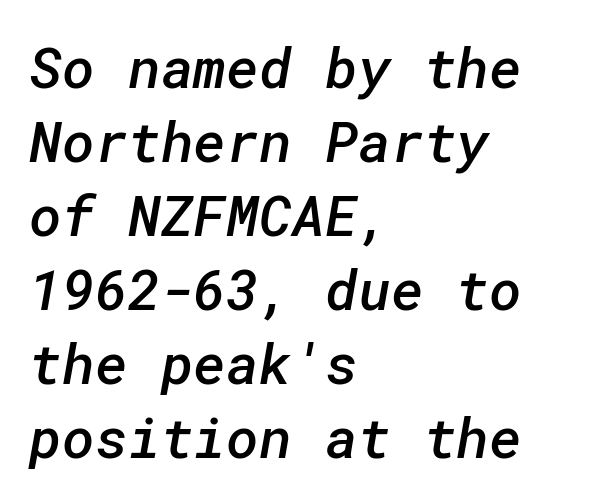
The image shows 56 px semibold sans-serif type; set left-aligned, normal line spacing (1.32x), normal letter spacing, not underlined; low stroke contrast and a medium x-height.
